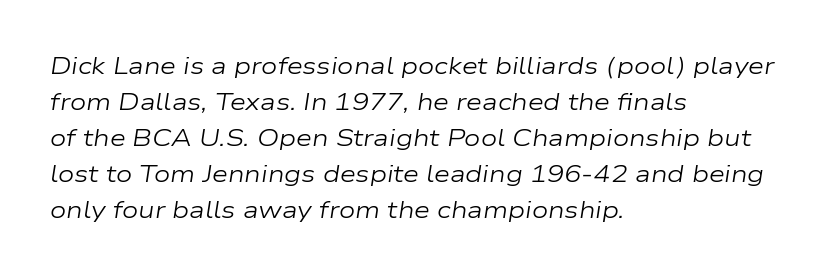
{"italic": "yes", "lean": "right", "slant_degrees": 9, "bold": "no", "underline": "no", "align": "left", "line_spacing": "normal", "line_spacing_ratio": 1.56, "letter_spacing": "normal", "letter_spacing_em": 0.0, "glyph_px": 23}
